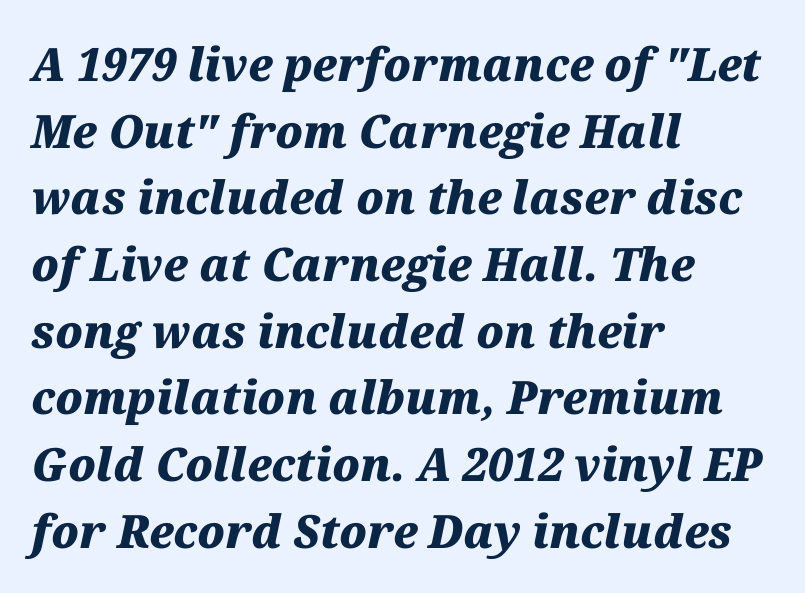
Q: Is the text bold? A: Yes.
Q: Is the text italic (slanted)? A: Yes, it leans right by about 12 degrees.
Q: Is the text underlined? A: No.
Q: How is the paragraph aligned? A: Left-aligned.
Q: Is the spacing between letters normal or unusually wide? A: Normal.
Q: Is the spacing between lines tight, normal or loose? A: Normal.
Q: Width (condensed, normal, or wide)? A: Normal.
Q: Stroke contrast? A: Medium.
Q: x-height? A: Medium.
Q: Monospaced? A: No.
